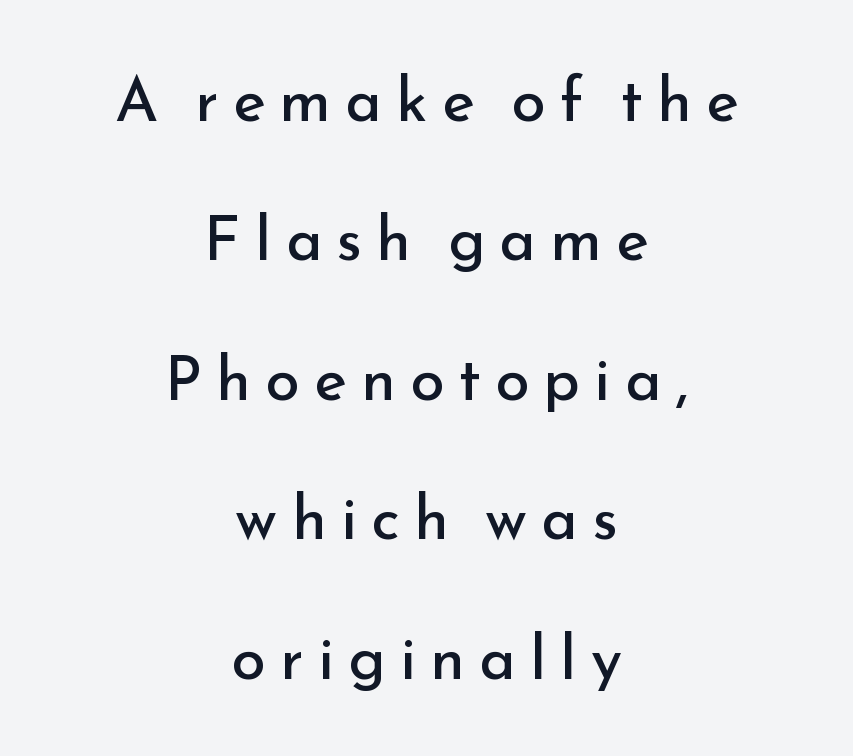
Q: Is the text bold? A: No.
Q: Is the text italic (slanted)? A: No, it is upright.
Q: Is the typeface a serif or a sans-serif typeface? A: Sans-serif.
Q: Is the text underlined? A: No.
Q: How is the paragraph aligned? A: Centered.
Q: Is the spacing between letters normal or unusually wide? A: Unusually wide.
Q: Is the spacing between lines tight, normal or loose? A: Loose.
Q: Width (condensed, normal, or wide)? A: Normal.
Q: Stroke contrast? A: Low.
Q: x-height? A: Small.
Q: Monospaced? A: No.
